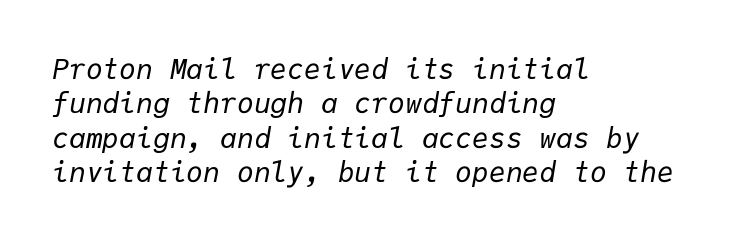
The image shows 28 px regular-weight type, italic (leaning right), monospaced; set left-aligned, line spacing 1.23x, normal letter spacing, not underlined; low stroke contrast and a medium x-height.
